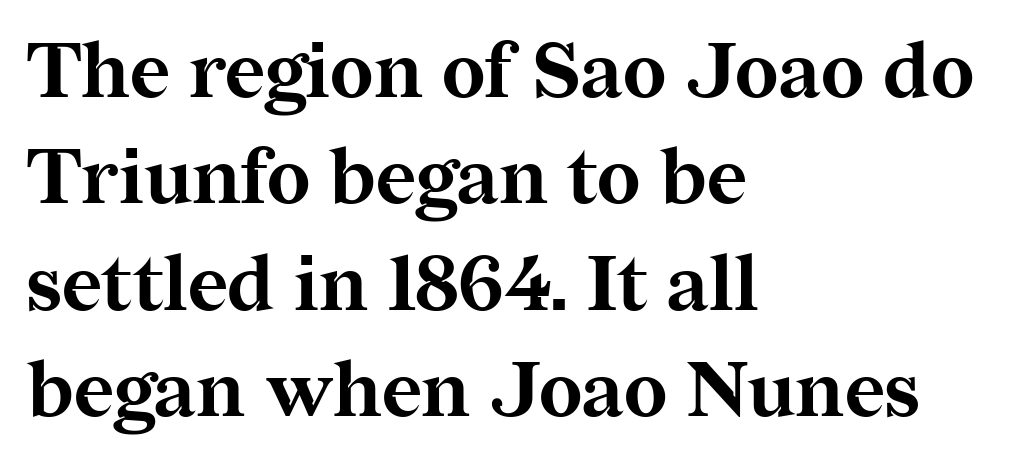
{"serif": "yes", "italic": "no", "bold": "yes", "weight": "bold", "width": "normal", "stroke_contrast": "medium", "x_height": "medium", "monospaced": "no", "underline": "no", "align": "left", "line_spacing": "normal", "line_spacing_ratio": 1.38, "letter_spacing": "normal", "letter_spacing_em": 0.0, "glyph_px": 77}
